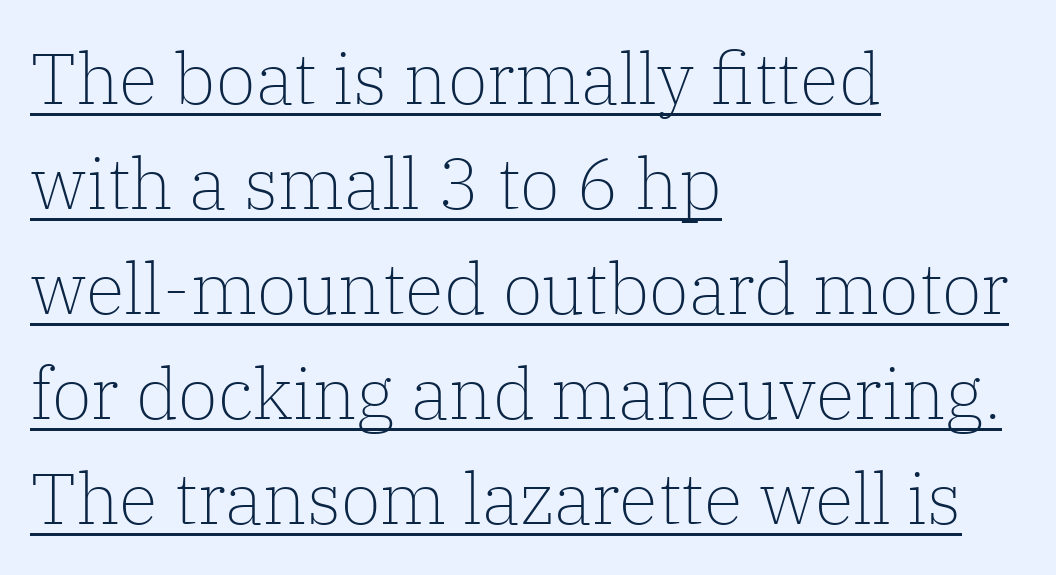
The image shows 72 px light serif type, upright; set left-aligned, normal line spacing (1.46x), normal letter spacing, underlined; low stroke contrast and a medium x-height.
